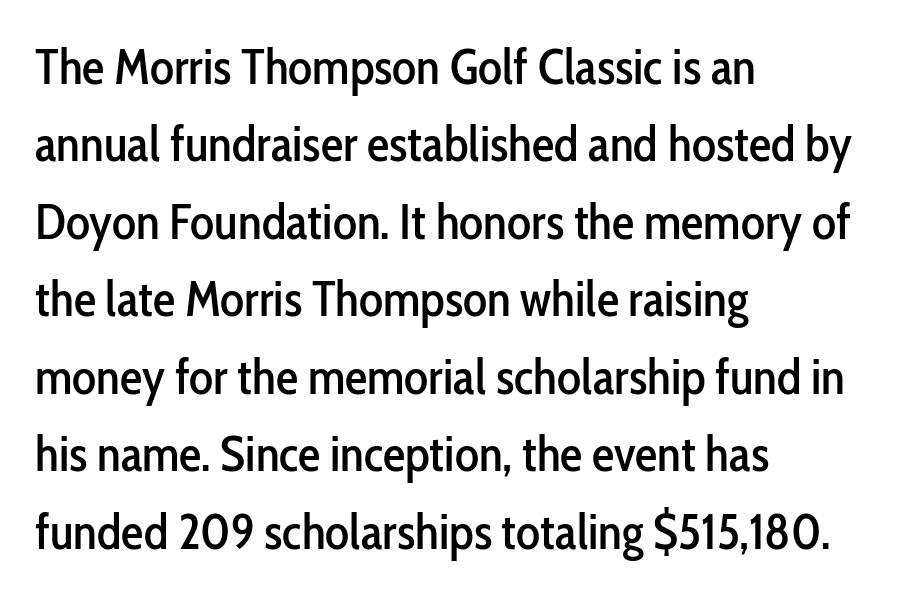
Notice how descenders clear the ascenders below comfortably — that's standard leading. Visually the block forms a straight wall on the left and a jagged coastline on the right. Character widths vary here, with narrow letters taking less room than wide ones. Descenders hang freely into open space. Default kerning and tracking; the words read as compact shapes. The glyphs in this specimen are sans serif.
